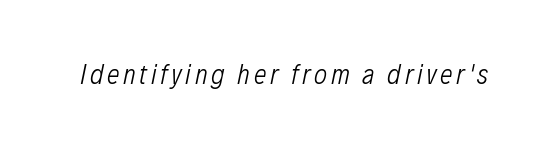
{"italic": "yes", "lean": "right", "slant_degrees": 12, "bold": "no", "weight": "light", "width": "condensed", "stroke_contrast": "low", "x_height": "medium", "monospaced": "no", "underline": "no", "glyph_px": 28}
